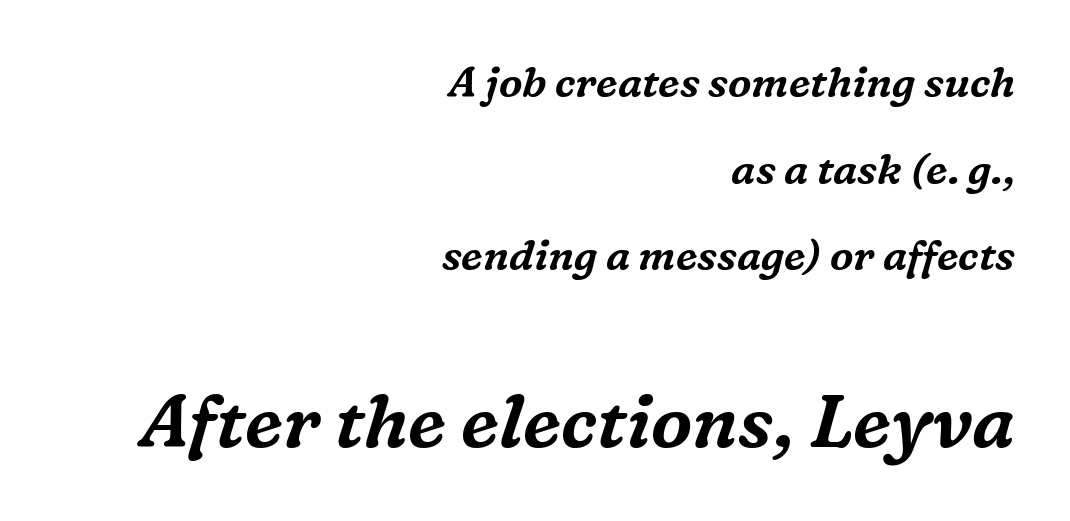
The characters display serif detailing at their extremities. Looks like regular typesetting: each glyph gets only the width it needs. The text block is weighted toward the right margin, trailing off unevenly leftward. The glyphs look as if they've been sheared to an angle. The strip under each line holds only bare page.
